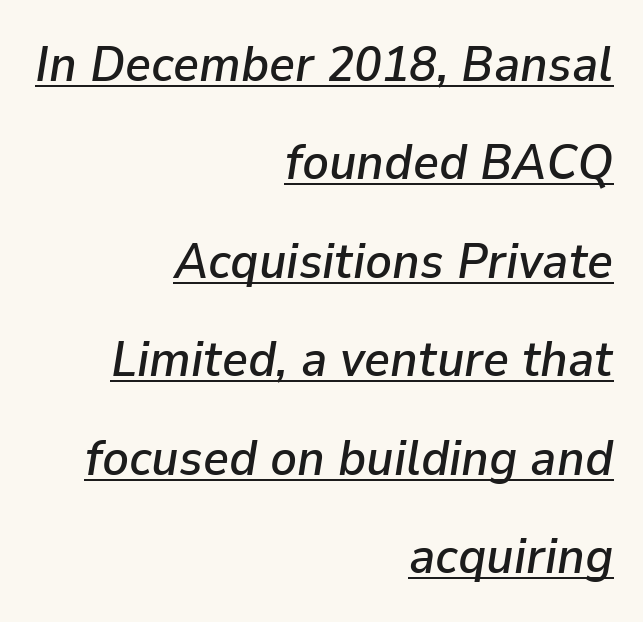
Q: Is the text italic (slanted)? A: Yes, it leans right by about 9 degrees.
Q: Is the text underlined? A: Yes.
Q: How is the paragraph aligned? A: Right-aligned.
Q: Is the spacing between letters normal or unusually wide? A: Normal.
Q: Is the spacing between lines tight, normal or loose? A: Loose.
Q: Width (condensed, normal, or wide)? A: Normal.
Q: Stroke contrast? A: Low.
Q: x-height? A: Medium.
Q: Monospaced? A: No.
